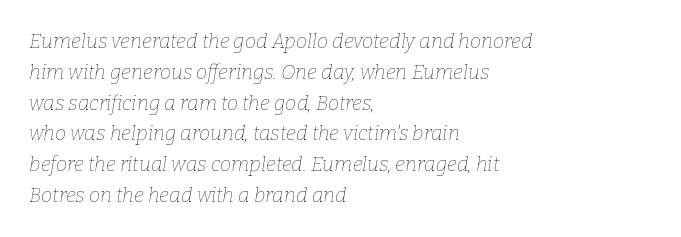
{"italic": "yes", "lean": "right", "slant_degrees": 9, "bold": "no", "underline": "no", "align": "left", "line_spacing": "normal", "line_spacing_ratio": 1.54, "letter_spacing": "normal", "letter_spacing_em": 0.0, "glyph_px": 20}
